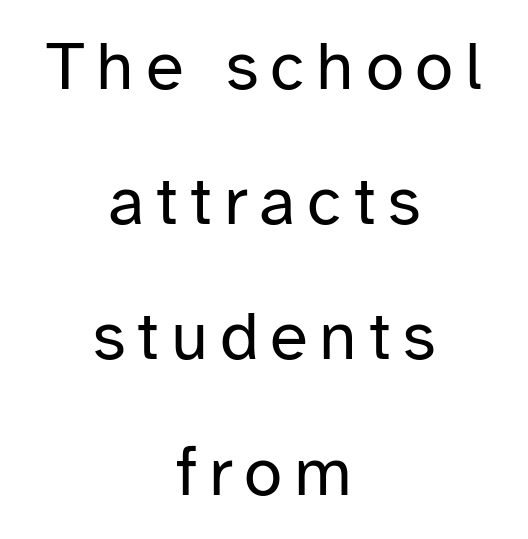
{"serif": "no", "italic": "no", "bold": "no", "weight": "regular", "width": "normal", "stroke_contrast": "low", "x_height": "medium", "monospaced": "no", "underline": "no", "align": "center", "line_spacing": "loose", "line_spacing_ratio": 1.96, "glyph_px": 69}
